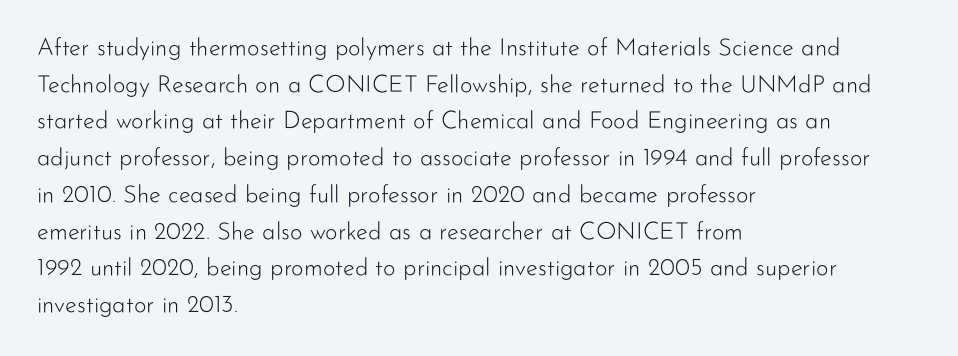
The image shows 24 px text type, upright; set left-aligned, normal line spacing (1.53x), normal letter spacing, not underlined.
